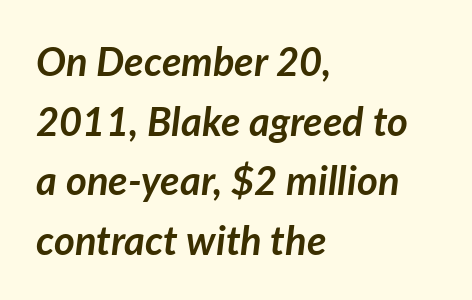
Summary of vertical rhythm: regular, with standard interline spacing. The face used here has the dense, thick strokes of a bold. Italic: yes, the glyphs are oblique. The gaps between neighbouring characters are ordinary and unremarkable.
